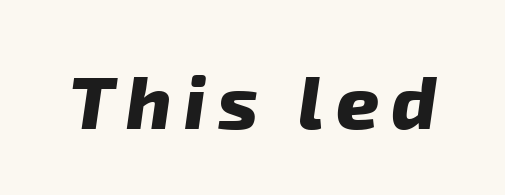
Font category for this specimen: sans-serif. Beneath every word, the page is bare. The letters are bold, with thick, heavy strokes. Here the designer chose a conventional face with non-uniform glyph widths.
